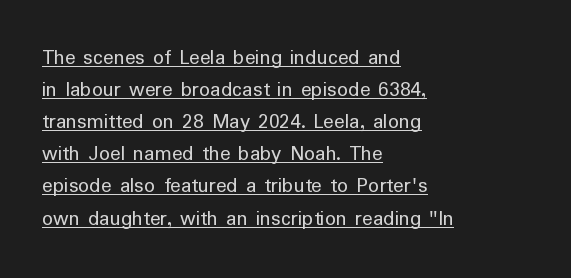
The image shows 22 px text type, upright; set left-aligned, normal line spacing (1.46x), normal letter spacing, underlined.
